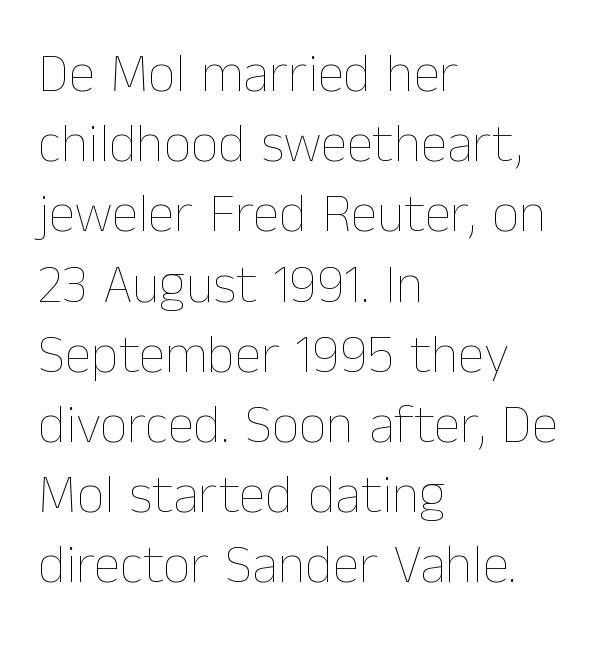
{"italic": "no", "bold": "no", "weight": "thin", "width": "normal", "stroke_contrast": "low", "x_height": "medium", "monospaced": "no", "underline": "no", "align": "left", "line_spacing": "normal", "line_spacing_ratio": 1.3, "letter_spacing": "normal", "letter_spacing_em": 0.0, "glyph_px": 54}
